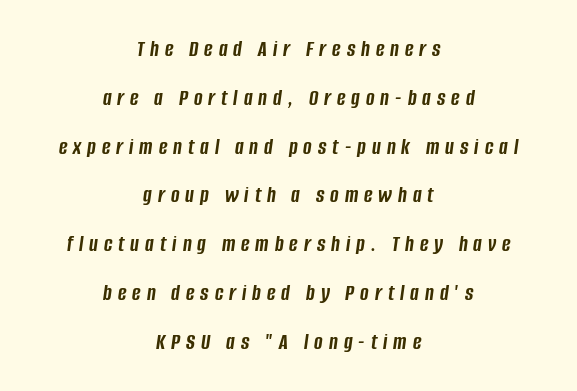
Q: Is the text bold? A: Yes.
Q: Is the text italic (slanted)? A: Yes, it leans right by about 8 degrees.
Q: Is the text underlined? A: No.
Q: How is the paragraph aligned? A: Centered.
Q: Is the spacing between letters normal or unusually wide? A: Unusually wide.
Q: Is the spacing between lines tight, normal or loose? A: Loose.
